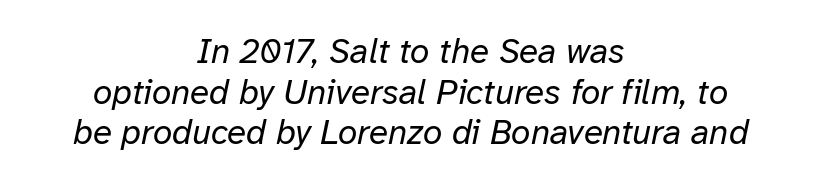
The image shows 35 px regular-weight type, italic (leaning right); set centered, line spacing 1.16x, normal letter spacing, not underlined; low stroke contrast and a medium x-height.
